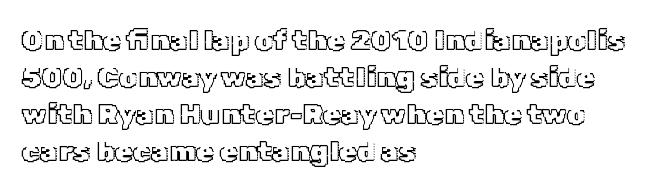
Q: Is the text italic (slanted)? A: No, it is upright.
Q: Is the text underlined? A: No.
Q: How is the paragraph aligned? A: Left-aligned.
Q: Is the spacing between letters normal or unusually wide? A: Normal.
Q: Is the spacing between lines tight, normal or loose? A: Normal.
Q: Width (condensed, normal, or wide)? A: Normal.
Q: x-height? A: Medium.
Q: Monospaced? A: No.
